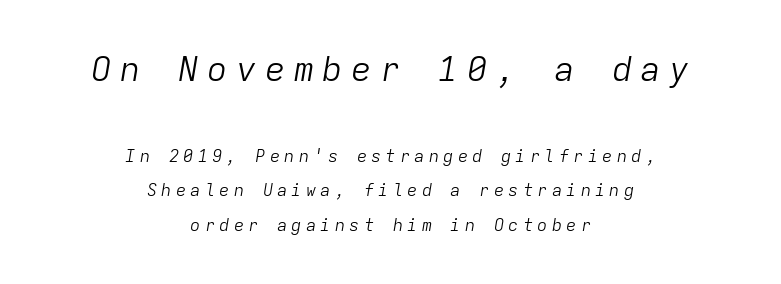
The image shows 34 px light type, italic (leaning right), monospaced; set centered, loose line spacing (2.04x), unusually wide letter spacing (+0.25 em), not underlined; the first (top) block is 2.0x larger; low stroke contrast and a medium x-height.
